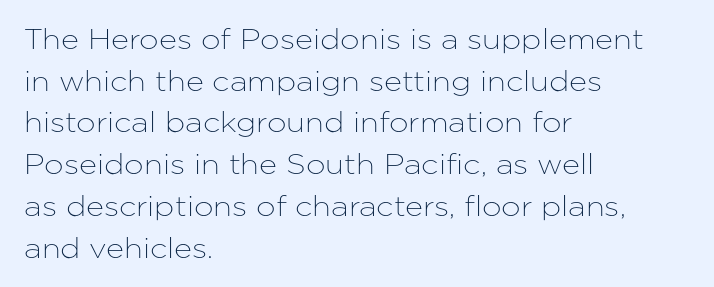
Q: Is the text italic (slanted)? A: No, it is upright.
Q: Is the typeface a serif or a sans-serif typeface? A: Sans-serif.
Q: Is the text underlined? A: No.
Q: How is the paragraph aligned? A: Left-aligned.
Q: Is the spacing between letters normal or unusually wide? A: Normal.
Q: Is the spacing between lines tight, normal or loose? A: Normal.
Q: Width (condensed, normal, or wide)? A: Normal.
Q: Stroke contrast? A: Low.
Q: x-height? A: Medium.
Q: Monospaced? A: No.
